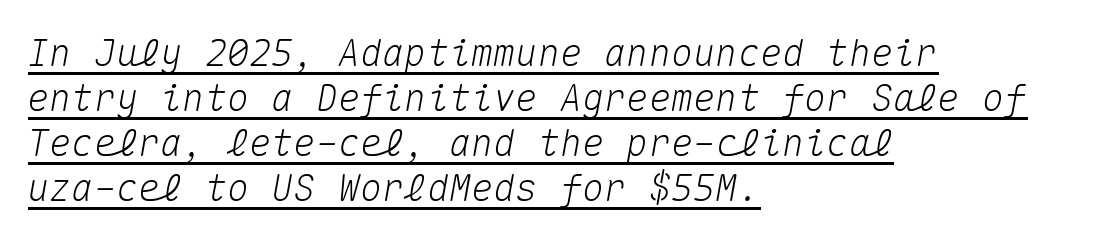
Q: Is the text italic (slanted)? A: Yes, it leans right by about 10 degrees.
Q: Is the text underlined? A: Yes.
Q: How is the paragraph aligned? A: Left-aligned.
Q: Is the spacing between letters normal or unusually wide? A: Normal.
Q: Width (condensed, normal, or wide)? A: Normal.
Q: Stroke contrast? A: Medium.
Q: x-height? A: Medium.
Q: Monospaced? A: Yes.
